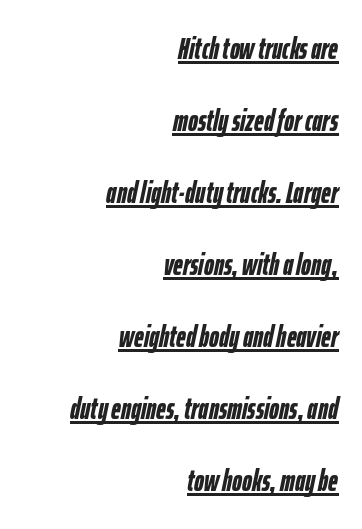
{"italic": "yes", "lean": "right", "slant_degrees": 12, "bold": "yes", "weight": "semibold", "width": "condensed", "stroke_contrast": "low", "x_height": "medium", "monospaced": "no", "underline": "yes", "align": "right", "line_spacing": "loose", "line_spacing_ratio": 2.4, "letter_spacing": "normal", "letter_spacing_em": 0.0, "glyph_px": 30}
